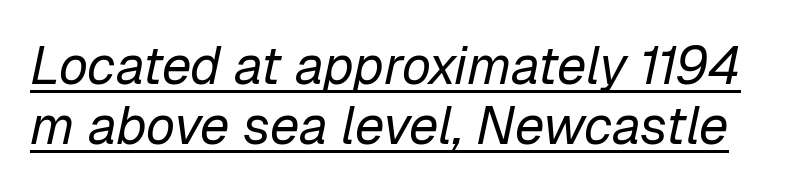
Q: Is the text bold? A: No.
Q: Is the text italic (slanted)? A: Yes, it leans right by about 12 degrees.
Q: Is the text underlined? A: Yes.
Q: Is the spacing between letters normal or unusually wide? A: Normal.
Q: Is the spacing between lines tight, normal or loose? A: Tight.
Q: Width (condensed, normal, or wide)? A: Normal.
Q: Stroke contrast? A: Low.
Q: x-height? A: Medium.
Q: Monospaced? A: No.
